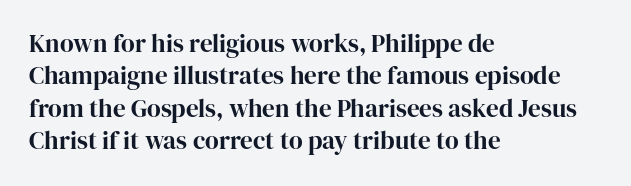
Is there much room between lines? A standard amount, neither cramped nor airy. The passage shown is not underscored anywhere. Visually the block forms a straight wall on the left and a jagged coastline on the right. The lettering holds an erect, upright posture throughout. This rendering leaves character spacing at its baseline value.
